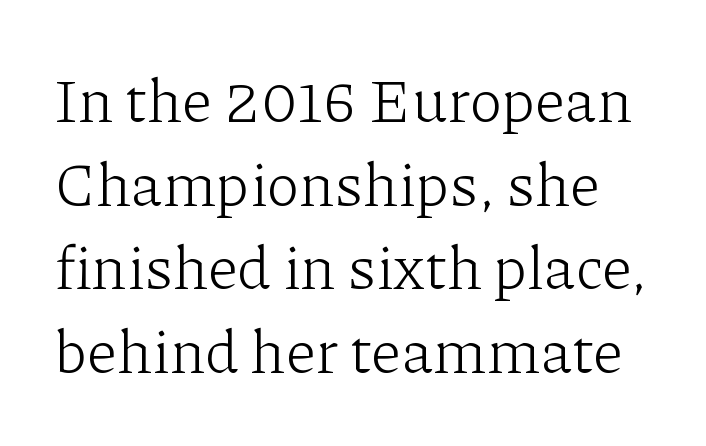
Q: Is the text bold? A: No.
Q: Is the text italic (slanted)? A: No, it is upright.
Q: Is the typeface a serif or a sans-serif typeface? A: Serif.
Q: Is the text underlined? A: No.
Q: Is the spacing between letters normal or unusually wide? A: Normal.
Q: Is the spacing between lines tight, normal or loose? A: Normal.
Q: Width (condensed, normal, or wide)? A: Normal.
Q: Stroke contrast? A: Low.
Q: x-height? A: Medium.
Q: Monospaced? A: No.
